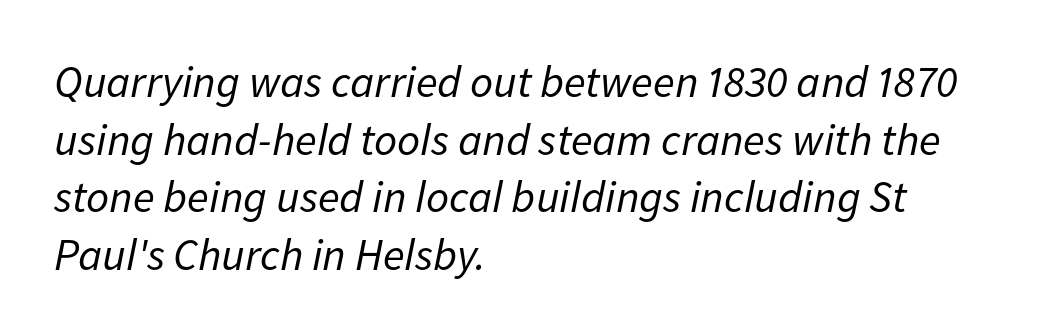
The image shows 45 px regular-weight type, italic (leaning right); set left-aligned, normal line spacing (1.28x), normal letter spacing, not underlined; low stroke contrast and a medium x-height.
